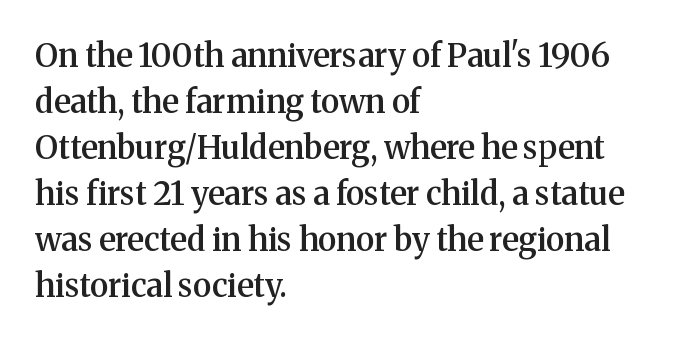
{"serif": "yes", "italic": "no", "bold": "semi", "weight": "semibold", "width": "normal", "stroke_contrast": "medium", "x_height": "medium", "monospaced": "no", "underline": "no", "align": "left", "line_spacing": "normal", "line_spacing_ratio": 1.44, "letter_spacing": "normal", "letter_spacing_em": 0.0, "glyph_px": 32}
